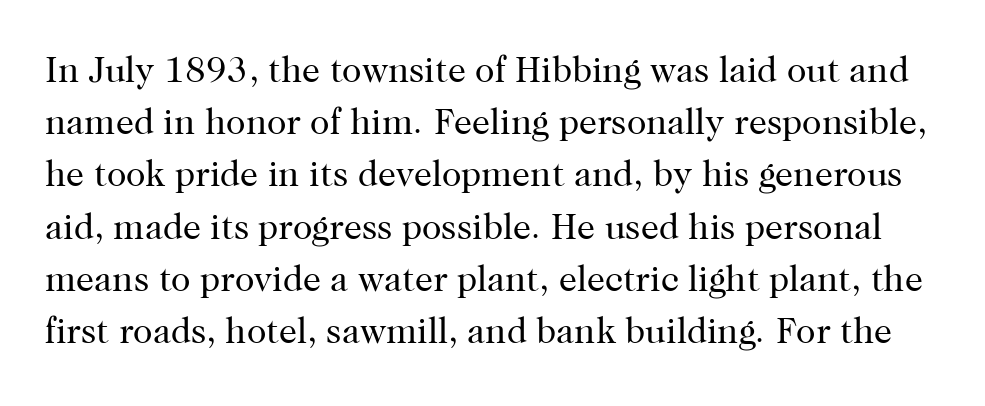
In terms of leading, this rendering sits right in the middle. No word sits above an underline. Examine the stroke ends and you'll spot serifs. The letters sit at their default tracking, neither squeezed nor spread.
